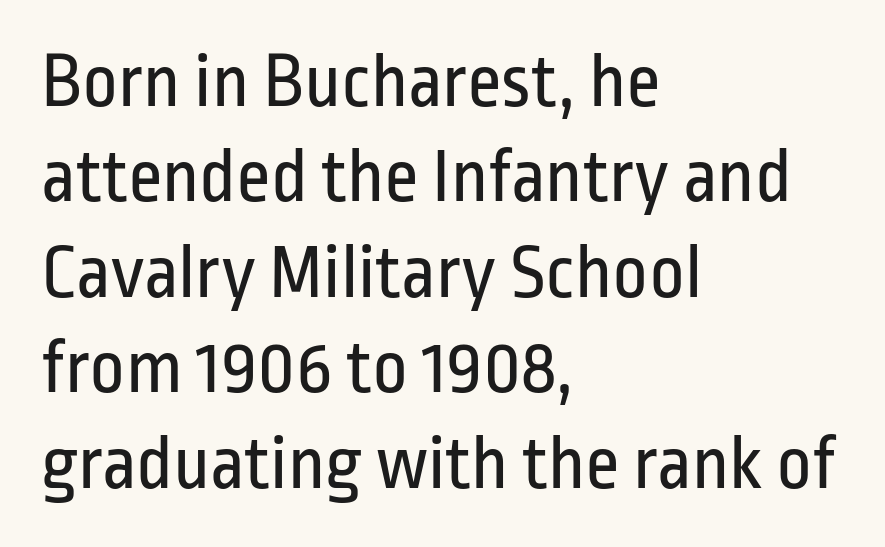
The image shows 77 px regular-weight, condensed sans-serif type, upright; set left-aligned, line spacing 1.24x, normal letter spacing, not underlined; low stroke contrast and a medium x-height.
